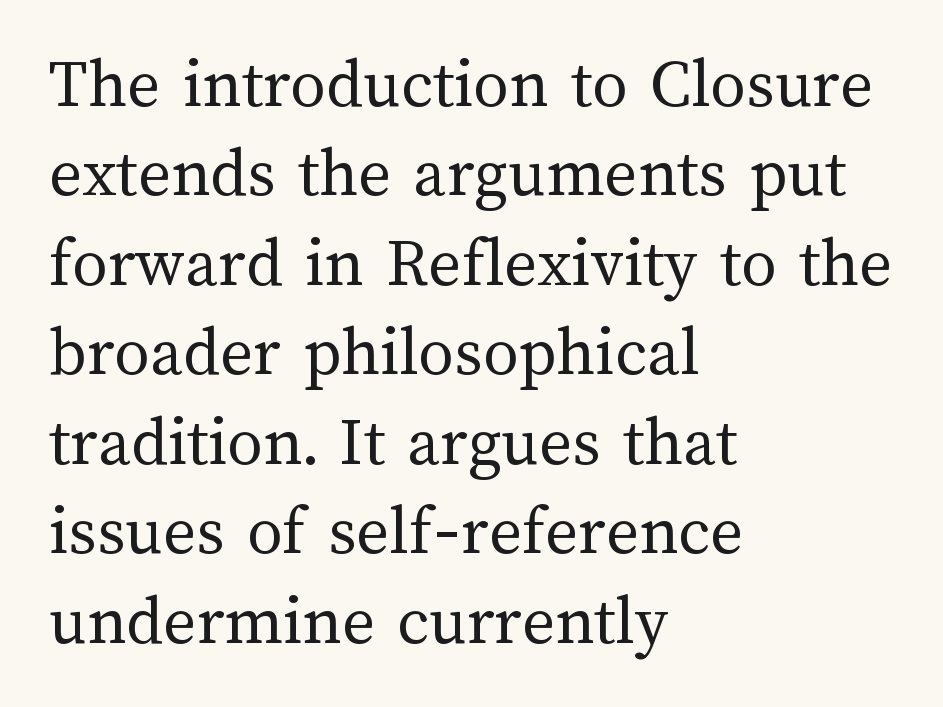
Q: Is the text bold? A: No.
Q: Is the text italic (slanted)? A: No, it is upright.
Q: Is the text underlined? A: No.
Q: How is the paragraph aligned? A: Left-aligned.
Q: Is the spacing between letters normal or unusually wide? A: Normal.
Q: Is the spacing between lines tight, normal or loose? A: Normal.
Q: Width (condensed, normal, or wide)? A: Normal.
Q: Stroke contrast? A: Medium.
Q: x-height? A: Medium.
Q: Monospaced? A: No.
